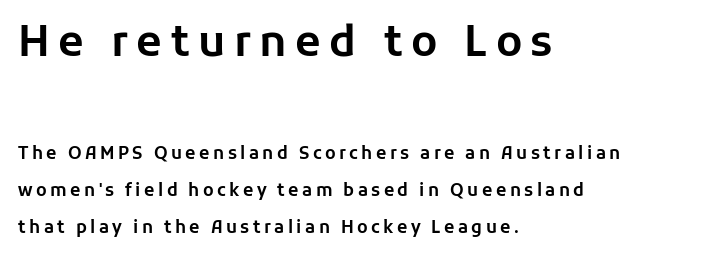
Q: Is the text italic (slanted)? A: No, it is upright.
Q: Is the typeface a serif or a sans-serif typeface? A: Sans-serif.
Q: Is the text underlined? A: No.
Q: How is the paragraph aligned? A: Left-aligned.
Q: Is the spacing between letters normal or unusually wide? A: Unusually wide.
Q: Is the spacing between lines tight, normal or loose? A: Loose.
Q: Which block of text is set in a larger size, the first (top) or the second (bottom)? A: The first (top) one.
Q: Width (condensed, normal, or wide)? A: Normal.
Q: Stroke contrast? A: Low.
Q: x-height? A: Medium.
Q: Monospaced? A: No.
